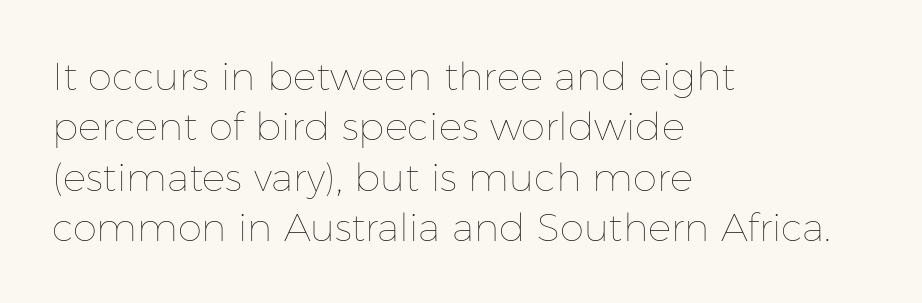
These lines are set flush left with a ragged right edge. This rendering leaves character spacing at its baseline value. The typeface has the unassuming heft of standard copy or less. Descenders are the only things crossing below the line. If you drew a line through each stem, it would be perfectly vertical.
